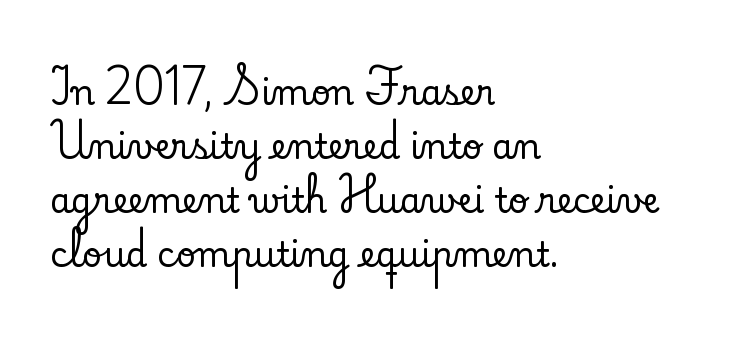
The image shows 34 px serif type, upright; set left-aligned, normal line spacing (1.59x), normal letter spacing, not underlined; low stroke contrast and a small x-height.
